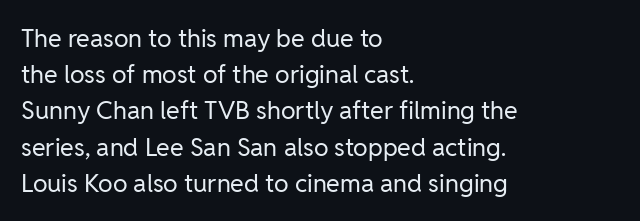
The cut favours lightness, reaching ordinary text weight at its darkest. Left-aligned paragraph, ragged on the right. There is no visible air inserted between adjacent glyphs. Has an underline been added? It has not. Upright lettering throughout. Leading matches the norm, producing a regular column.
